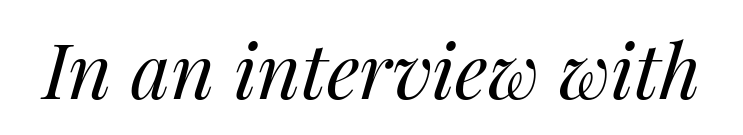
{"italic": "yes", "lean": "right", "slant_degrees": 14, "bold": "no", "weight": "regular", "width": "normal", "stroke_contrast": "medium", "x_height": "medium", "monospaced": "no", "underline": "no", "letter_spacing": "normal", "letter_spacing_em": 0.0, "glyph_px": 76}
